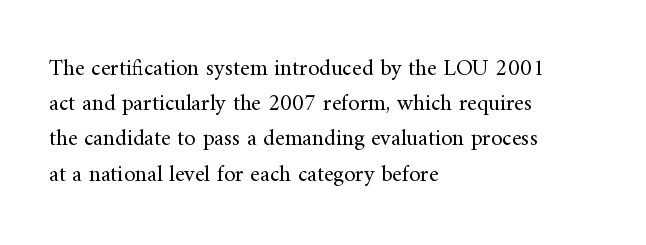
{"italic": "no", "bold": "no", "underline": "no", "align": "left", "line_spacing": "normal", "line_spacing_ratio": 1.53, "letter_spacing": "normal", "letter_spacing_em": 0.0, "glyph_px": 23}
